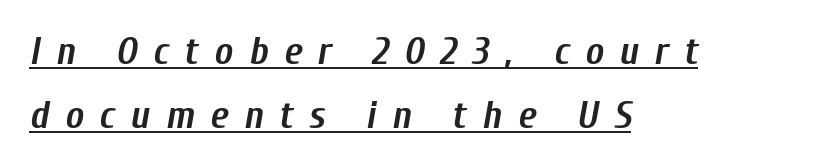
{"italic": "yes", "lean": "right", "slant_degrees": 10, "bold": "yes", "weight": "semibold", "width": "condensed", "stroke_contrast": "low", "x_height": "medium", "monospaced": "no", "underline": "yes", "align": "left", "line_spacing": "normal", "line_spacing_ratio": 1.64, "letter_spacing": "wide", "letter_spacing_em": 0.4, "glyph_px": 39}
